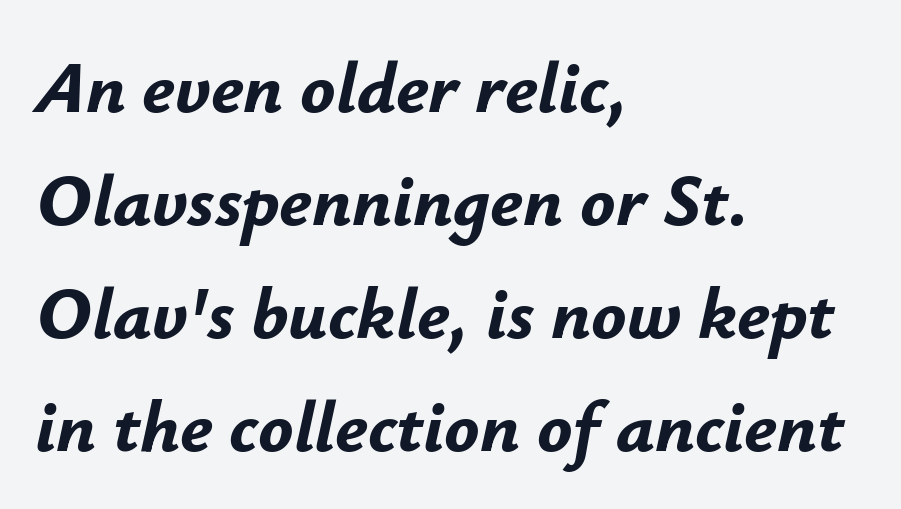
Each row of text sits above clean, open space. Compared with a centered layout, this one pins lines to the left instead. In terms of leading, this rendering sits right in the middle. The characters look thick and weighty, a clear bold. The passage shown has conventional tracking throughout.
